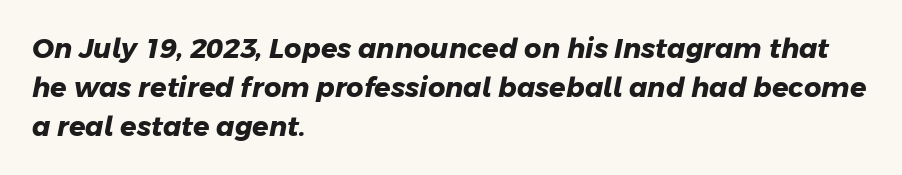
Q: Is the text bold? A: Yes.
Q: Is the text underlined? A: No.
Q: How is the paragraph aligned? A: Left-aligned.
Q: Is the spacing between letters normal or unusually wide? A: Normal.
Q: Is the spacing between lines tight, normal or loose? A: Normal.
